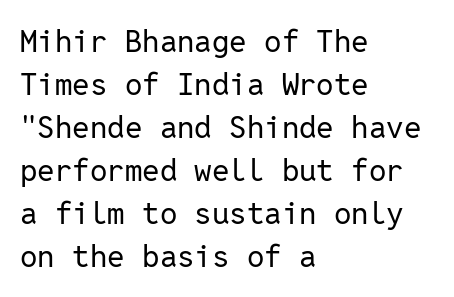
Q: Is the text bold? A: No.
Q: Is the text italic (slanted)? A: No, it is upright.
Q: Is the typeface a serif or a sans-serif typeface? A: Sans-serif.
Q: Is the text underlined? A: No.
Q: How is the paragraph aligned? A: Left-aligned.
Q: Is the spacing between letters normal or unusually wide? A: Normal.
Q: Is the spacing between lines tight, normal or loose? A: Normal.
Q: Width (condensed, normal, or wide)? A: Normal.
Q: Stroke contrast? A: Low.
Q: x-height? A: Medium.
Q: Monospaced? A: Yes.
